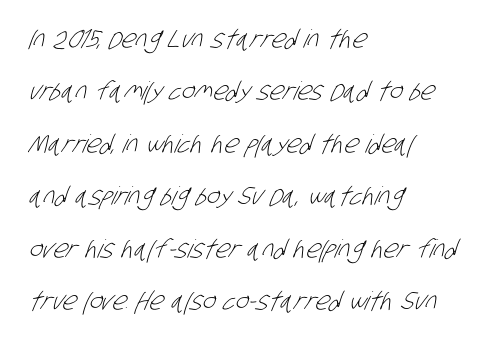
Q: Is the text bold? A: No.
Q: Is the text underlined? A: No.
Q: How is the paragraph aligned? A: Left-aligned.
Q: Is the spacing between letters normal or unusually wide? A: Normal.
Q: Is the spacing between lines tight, normal or loose? A: Loose.
